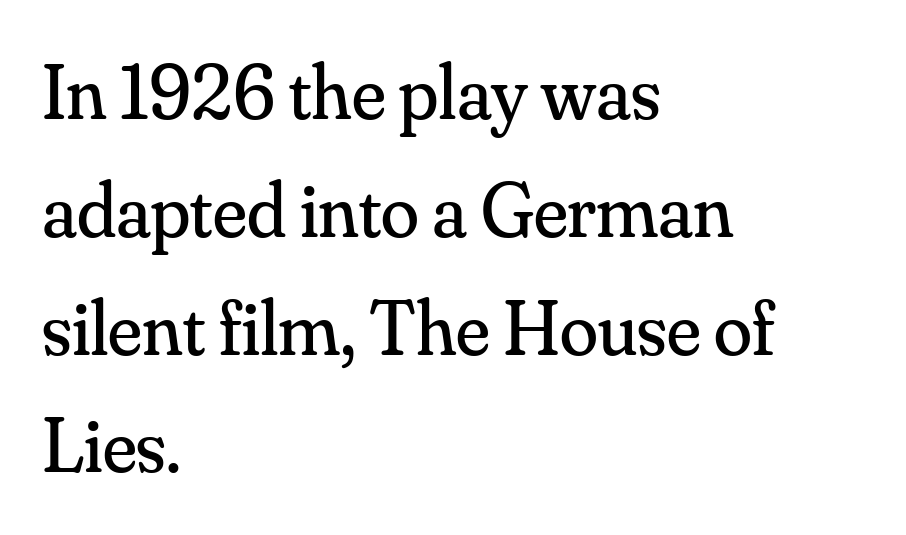
Note the varied advance widths — an 'i' is clearly narrower than an 'm'. Descenders hang freely into open space. This sample uses an upright cut, with every glyph sitting square on the baseline. Observe the ordinary spacing: letters are neighbours, not strangers. These lines are composed in type with serifs. Nothing heavy about these letters — not bold at all.
